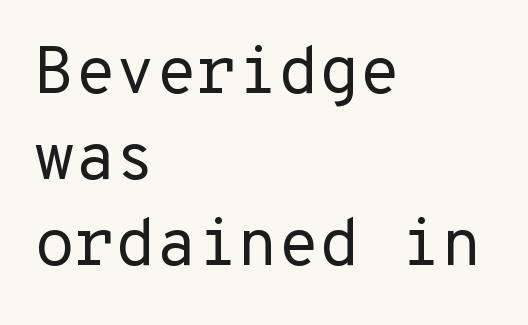
The image shows 66 px regular-weight sans-serif type, upright; set left-aligned, normal line spacing (1.3x), normal letter spacing, not underlined; low stroke contrast and a medium x-height.
